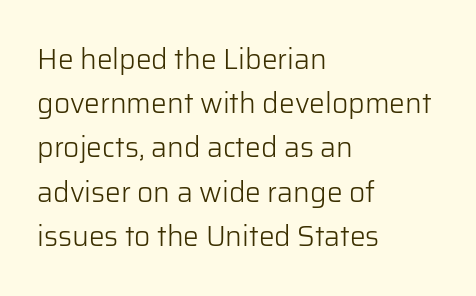
Q: Is the text bold? A: No.
Q: Is the text italic (slanted)? A: No, it is upright.
Q: Is the typeface a serif or a sans-serif typeface? A: Sans-serif.
Q: Is the text underlined? A: No.
Q: How is the paragraph aligned? A: Left-aligned.
Q: Is the spacing between letters normal or unusually wide? A: Normal.
Q: Is the spacing between lines tight, normal or loose? A: Normal.
Q: Width (condensed, normal, or wide)? A: Normal.
Q: Stroke contrast? A: Low.
Q: x-height? A: Medium.
Q: Monospaced? A: No.
